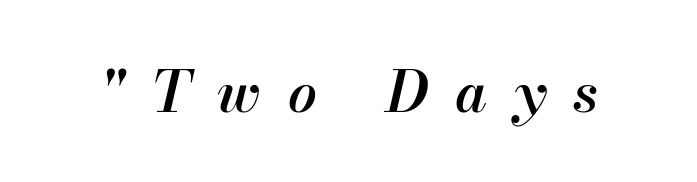
The image shows 57 px semibold type, italic (leaning right); set unusually wide letter spacing (+0.48 em), not underlined; medium stroke contrast and a small x-height.
